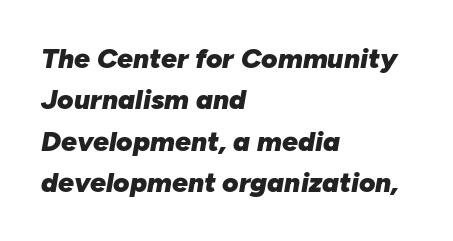
Q: Is the text bold? A: Yes.
Q: Is the text italic (slanted)? A: Yes, it leans right by about 10 degrees.
Q: Is the text underlined? A: No.
Q: How is the paragraph aligned? A: Left-aligned.
Q: Is the spacing between letters normal or unusually wide? A: Normal.
Q: Is the spacing between lines tight, normal or loose? A: Normal.
Q: Width (condensed, normal, or wide)? A: Normal.
Q: Stroke contrast? A: Low.
Q: x-height? A: Medium.
Q: Monospaced? A: No.
